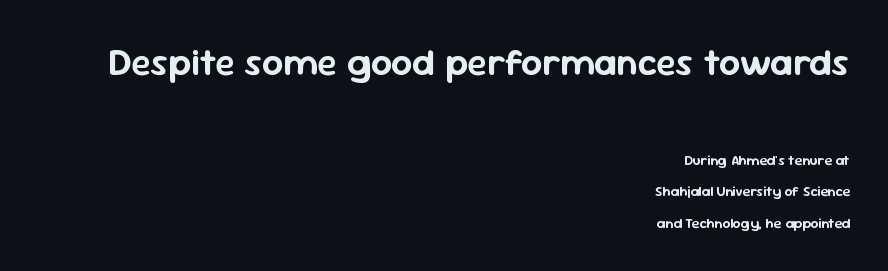
Q: Is the text italic (slanted)? A: No, it is upright.
Q: Is the typeface a serif or a sans-serif typeface? A: Sans-serif.
Q: Is the text underlined? A: No.
Q: How is the paragraph aligned? A: Right-aligned.
Q: Is the spacing between letters normal or unusually wide? A: Normal.
Q: Is the spacing between lines tight, normal or loose? A: Loose.
Q: Which block of text is set in a larger size, the first (top) or the second (bottom)? A: The first (top) one.
Q: Width (condensed, normal, or wide)? A: Normal.
Q: Stroke contrast? A: Low.
Q: x-height? A: Medium.
Q: Monospaced? A: No.
